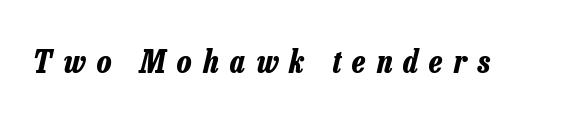
The image shows 32 px bold, condensed type, italic (leaning right); set unusually wide letter spacing (+0.35 em), not underlined; low stroke contrast and a medium x-height.
